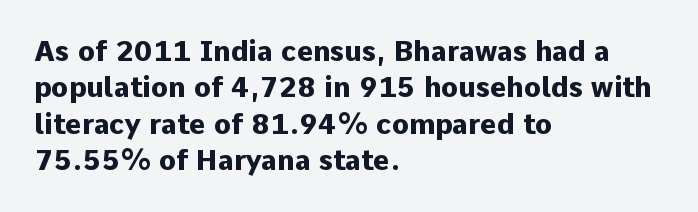
The image shows 28 px heavy sans-serif type, upright; set left-aligned, normal line spacing (1.3x), normal letter spacing, not underlined; low stroke contrast and a medium x-height.
